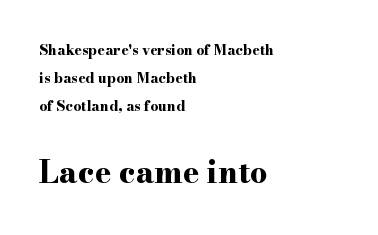
Q: Is the text bold? A: Yes.
Q: Is the text italic (slanted)? A: No, it is upright.
Q: Is the typeface a serif or a sans-serif typeface? A: Serif.
Q: Is the text underlined? A: No.
Q: How is the paragraph aligned? A: Left-aligned.
Q: Is the spacing between letters normal or unusually wide? A: Normal.
Q: Is the spacing between lines tight, normal or loose? A: Loose.
Q: Which block of text is set in a larger size, the first (top) or the second (bottom)? A: The second (bottom) one.
Q: Width (condensed, normal, or wide)? A: Wide.
Q: Stroke contrast? A: High.
Q: x-height? A: Small.
Q: Monospaced? A: No.
